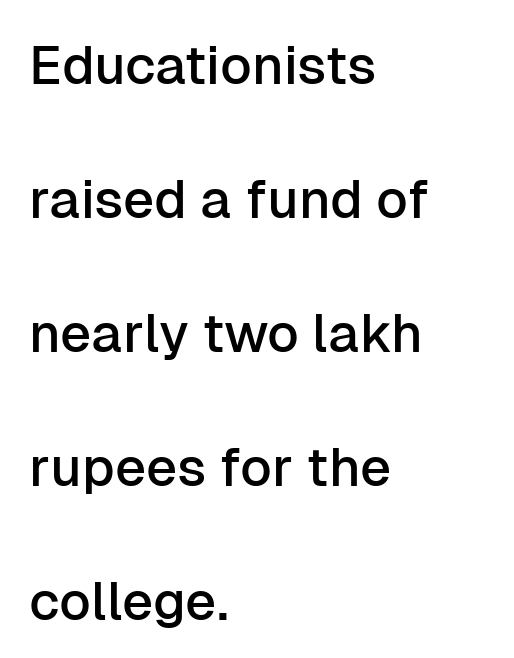
Note the varied advance widths — an 'i' is clearly narrower than an 'm'. Observe the absence of serifs on each vertical stroke in this sample. Vertically, the passage feels expansive, rows floating well apart. Style check: upright. In terms of letterspacing, this is plain default setting.
